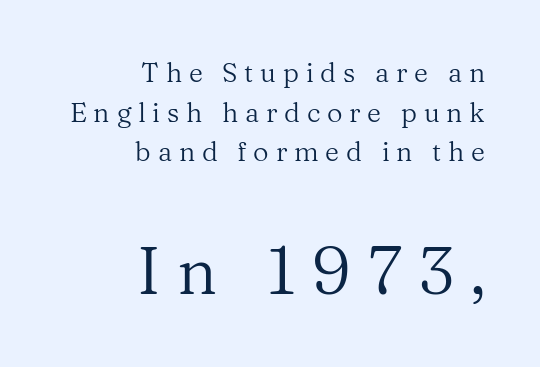
The image shows 67 px regular-weight serif type, upright; set right-aligned, normal line spacing (1.47x), unusually wide letter spacing (+0.25 em), not underlined; the second (bottom) block is 2.48x larger; medium stroke contrast and a medium x-height.
